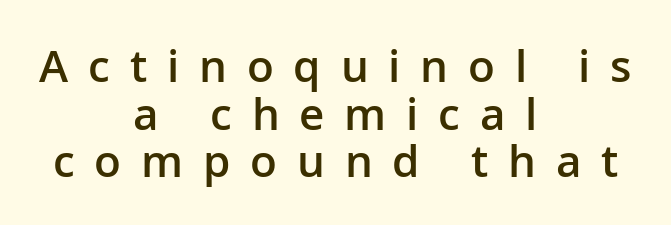
The specimen reads as upright at a glance. This is sans-serif lettering, the kind often seen on screens and signage. The line-height multiplier appears low, near solid setting. This sample uses expanded letter spacing, leaving extra air between glyphs.
